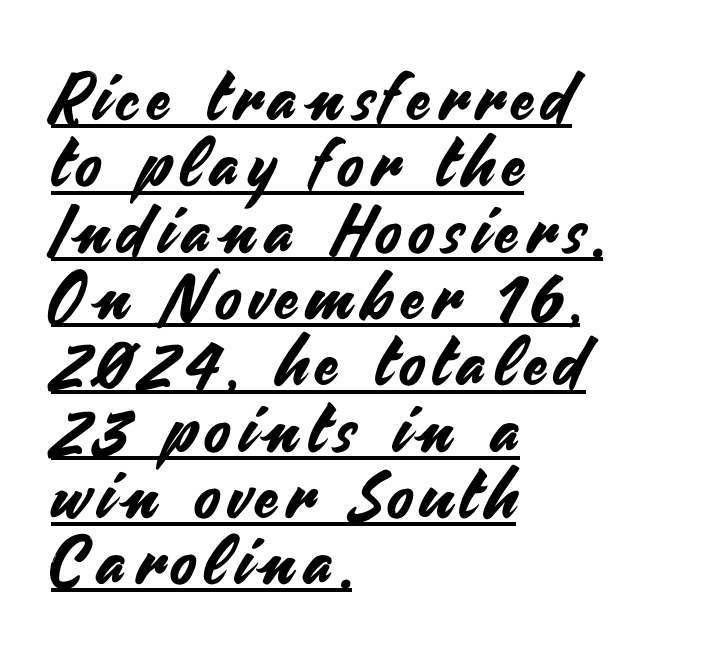
The image shows 67 px sans-serif type; set left-aligned, tight line spacing (0.99x), underlined; medium stroke contrast and a small x-height.
